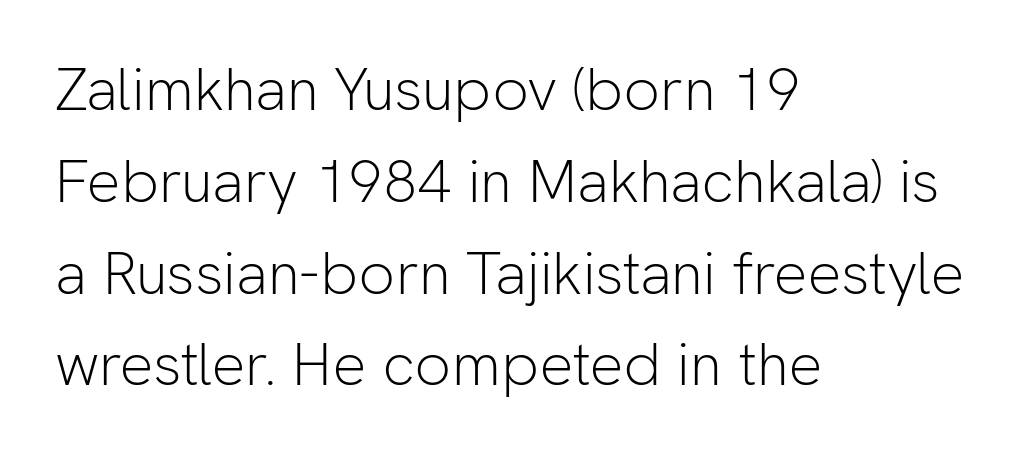
No feet cap the strokes, marking this as sans-serif type. Regarding leading, the lines here are spaced in the standard way. The strip under each line holds only bare page. This sample has the flowing, uneven cadence of proportional lettering.
